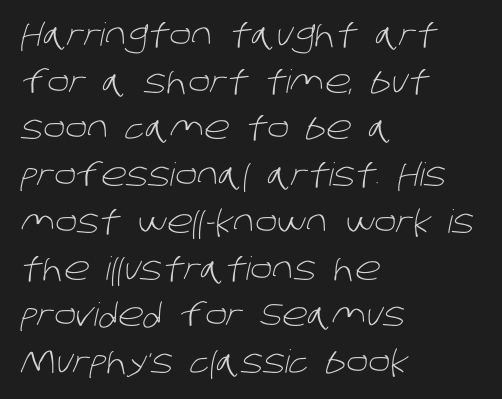
{"serif": "no", "bold": "no", "weight": "light", "width": "normal", "stroke_contrast": "low", "x_height": "large", "monospaced": "no", "underline": "no", "align": "left", "line_spacing": "normal", "line_spacing_ratio": 1.46, "letter_spacing": "normal", "letter_spacing_em": 0.0, "glyph_px": 32}
